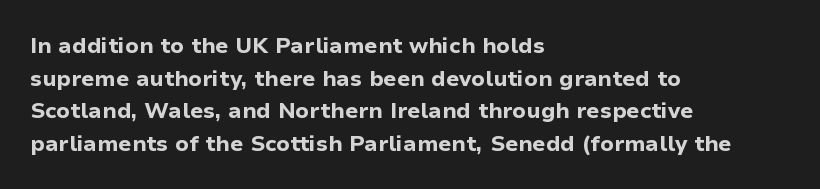
{"italic": "no", "bold": "yes", "underline": "no", "align": "left", "line_spacing": "normal", "line_spacing_ratio": 1.48, "letter_spacing": "normal", "letter_spacing_em": 0.0, "glyph_px": 22}
